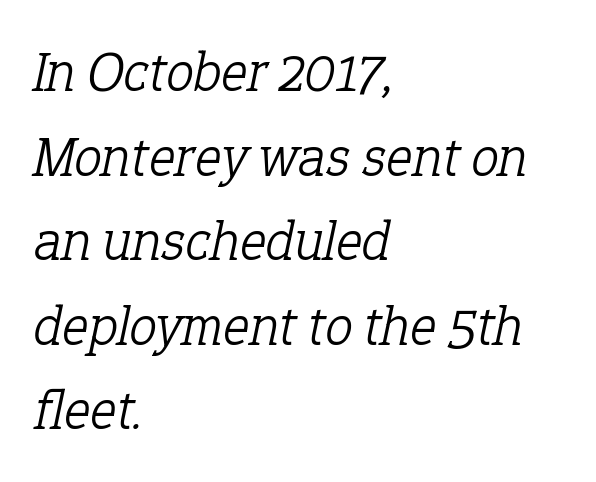
{"serif": "yes", "italic": "yes", "lean": "right", "slant_degrees": 12, "bold": "no", "weight": "light", "width": "normal", "stroke_contrast": "low", "x_height": "medium", "monospaced": "no", "underline": "no", "align": "left", "line_spacing": "normal", "line_spacing_ratio": 1.51, "letter_spacing": "normal", "letter_spacing_em": 0.0, "glyph_px": 56}
